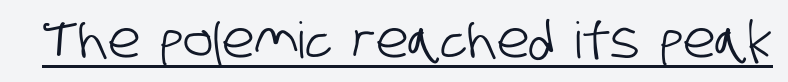
{"serif": "no", "width": "condensed", "stroke_contrast": "low", "x_height": "large", "monospaced": "no", "underline": "yes", "letter_spacing": "normal", "letter_spacing_em": 0.0, "glyph_px": 50}
